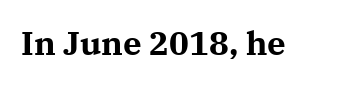
The image shows 33 px bold serif type, upright; set normal letter spacing, not underlined; medium stroke contrast and a medium x-height.
